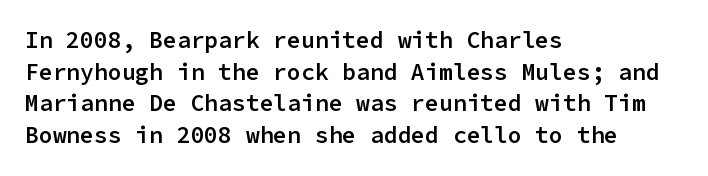
The image shows 23 px text type, upright; set left-aligned, normal line spacing (1.38x), normal letter spacing, not underlined.
